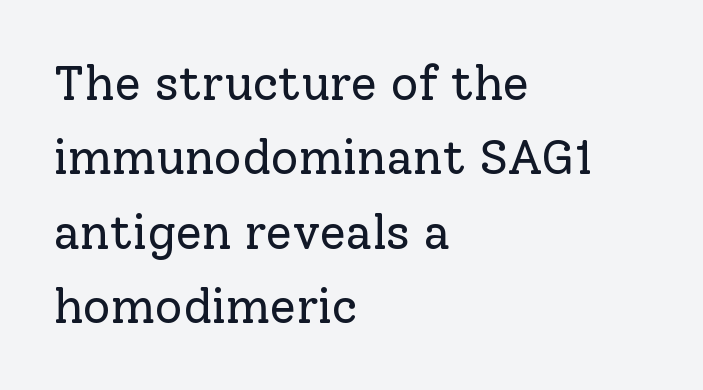
The image shows 48 px regular-weight serif type, upright; set left-aligned, normal line spacing (1.55x), normal letter spacing, not underlined; low stroke contrast and a medium x-height.
